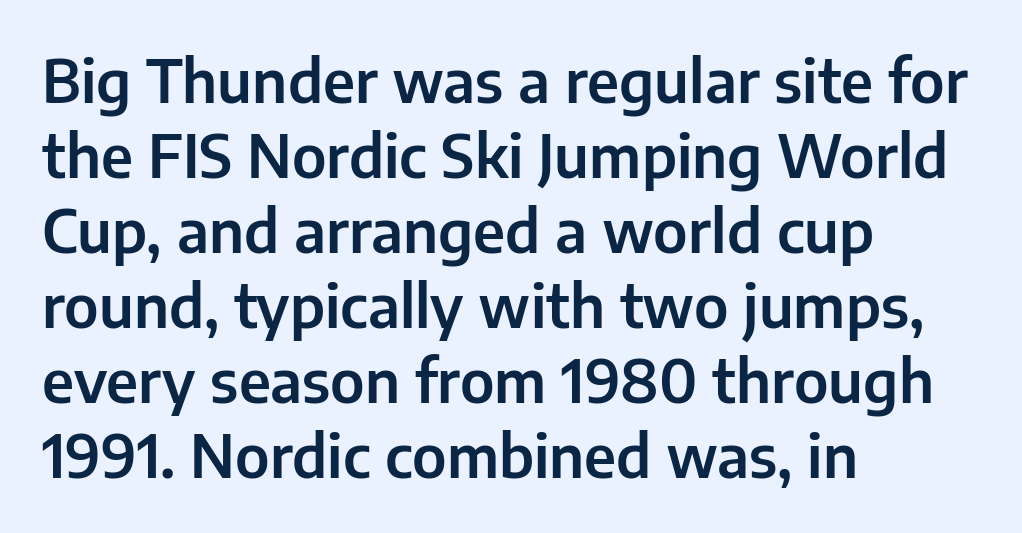
The image shows 59 px sans-serif type, upright; set left-aligned, normal line spacing (1.27x), normal letter spacing, not underlined; low stroke contrast and a medium x-height.
